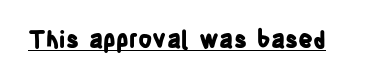
Heavy, bold letterforms. A rule runs beneath these lines of type. The type is set solid horizontally, with unmodified tracking. The lettering stays uniformly vertical, giving the passage a roman look.
